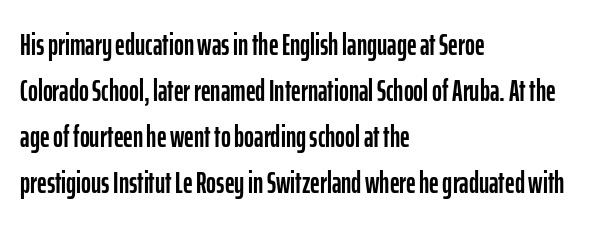
Q: Is the text italic (slanted)? A: No, it is upright.
Q: Is the typeface a serif or a sans-serif typeface? A: Sans-serif.
Q: Is the text underlined? A: No.
Q: How is the paragraph aligned? A: Left-aligned.
Q: Is the spacing between letters normal or unusually wide? A: Normal.
Q: Is the spacing between lines tight, normal or loose? A: Normal.
Q: Width (condensed, normal, or wide)? A: Condensed.
Q: Stroke contrast? A: Low.
Q: x-height? A: Medium.
Q: Monospaced? A: No.
